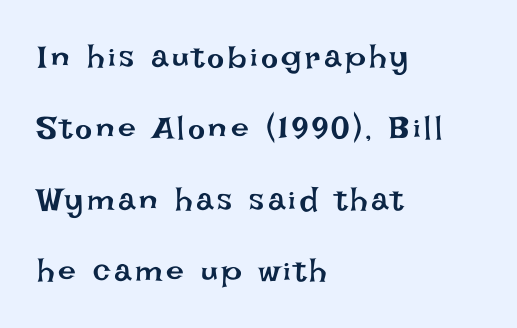
{"italic": "no", "bold": "no", "weight": "regular", "width": "normal", "stroke_contrast": "low", "x_height": "large", "monospaced": "no", "underline": "no", "align": "left", "line_spacing": "loose", "line_spacing_ratio": 2.23, "glyph_px": 32}
